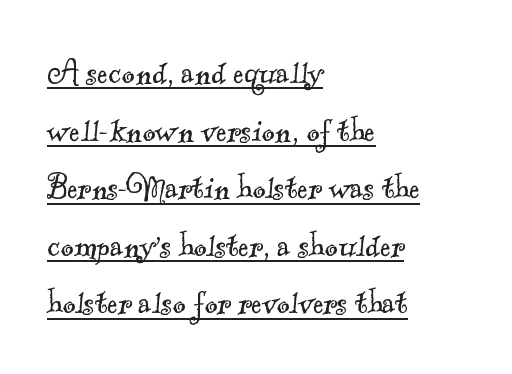
Q: Is the text bold? A: No.
Q: Is the typeface a serif or a sans-serif typeface? A: Serif.
Q: Is the text underlined? A: Yes.
Q: How is the paragraph aligned? A: Left-aligned.
Q: Is the spacing between letters normal or unusually wide? A: Normal.
Q: Is the spacing between lines tight, normal or loose? A: Normal.
Q: Width (condensed, normal, or wide)? A: Normal.
Q: x-height? A: Small.
Q: Monospaced? A: No.
